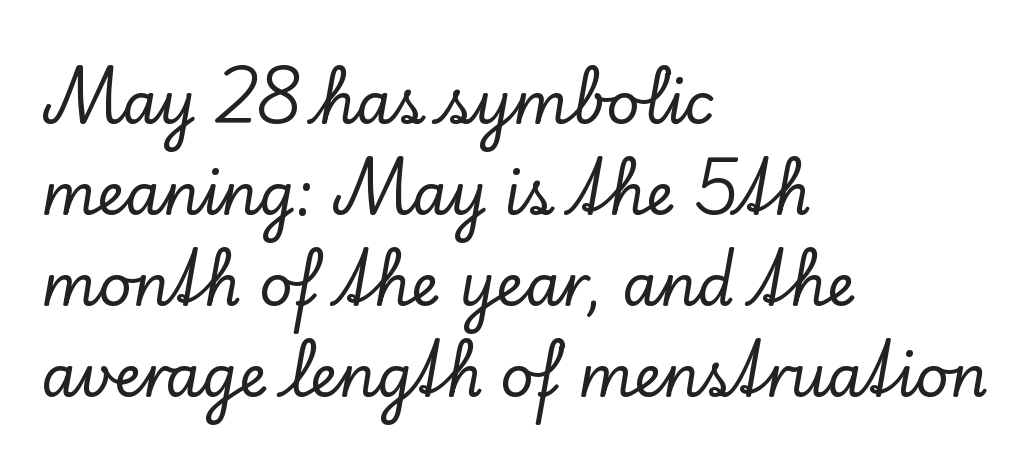
{"serif": "yes", "width": "normal", "stroke_contrast": "low", "x_height": "small", "monospaced": "no", "underline": "no", "align": "left", "line_spacing": "normal", "line_spacing_ratio": 1.57, "letter_spacing": "normal", "letter_spacing_em": 0.0, "glyph_px": 58}
